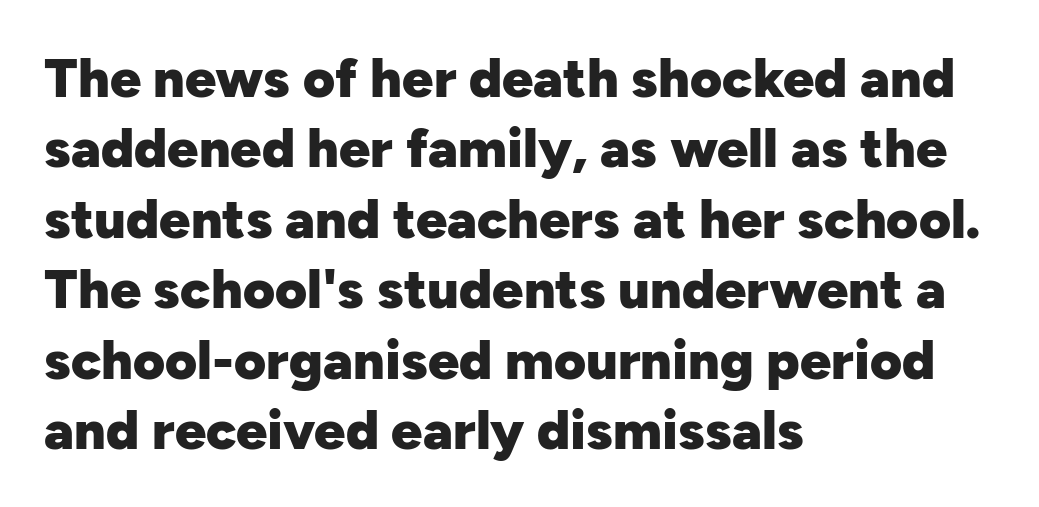
The image shows 55 px heavy sans-serif type, upright; set left-aligned, normal line spacing (1.28x), normal letter spacing, not underlined; low stroke contrast and a medium x-height.
